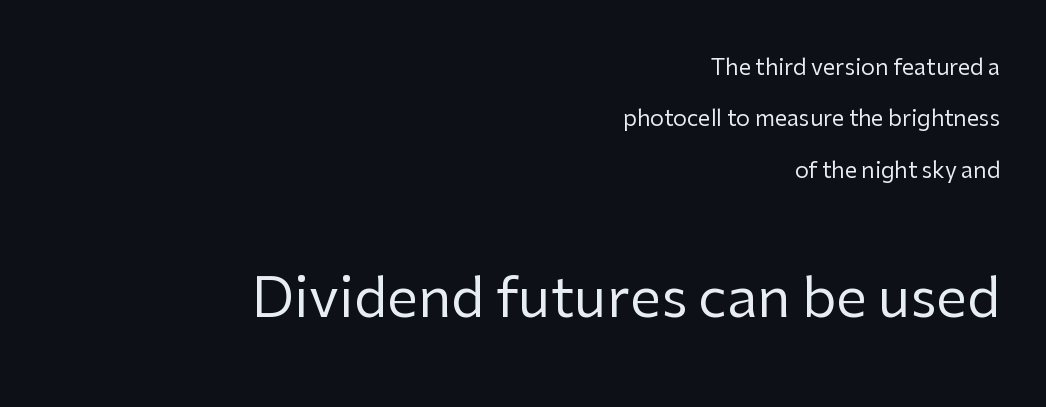
{"serif": "no", "italic": "no", "bold": "no", "weight": "regular", "width": "normal", "stroke_contrast": "low", "x_height": "medium", "monospaced": "no", "underline": "no", "align": "right", "line_spacing": "loose", "line_spacing_ratio": 2.34, "letter_spacing": "normal", "letter_spacing_em": 0.0, "larger_block": "second", "size_ratio": 2.5, "glyph_px": 55}
